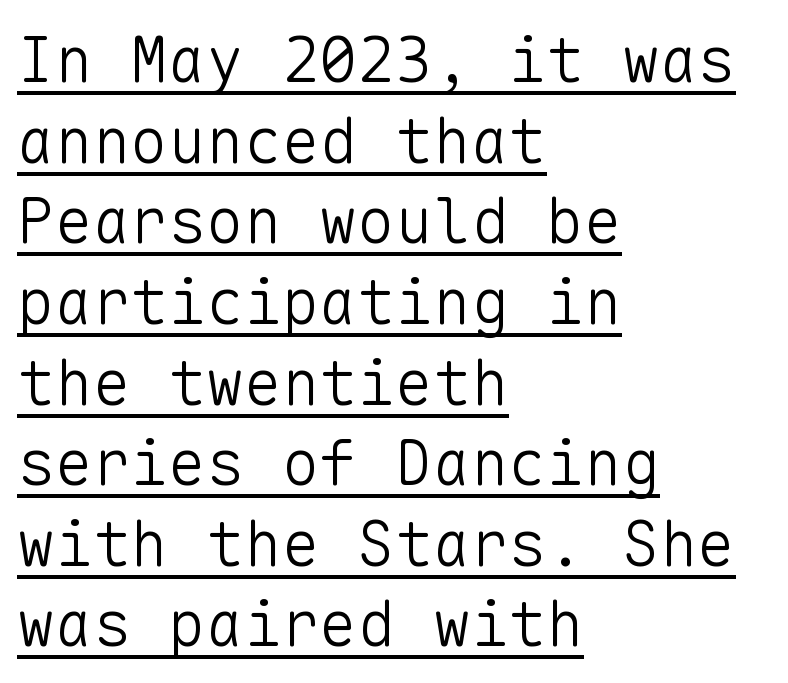
Q: Is the text bold? A: No.
Q: Is the text italic (slanted)? A: No, it is upright.
Q: Is the typeface a serif or a sans-serif typeface? A: Sans-serif.
Q: Is the text underlined? A: Yes.
Q: How is the paragraph aligned? A: Left-aligned.
Q: Is the spacing between letters normal or unusually wide? A: Normal.
Q: Is the spacing between lines tight, normal or loose? A: Normal.
Q: Width (condensed, normal, or wide)? A: Normal.
Q: Stroke contrast? A: Low.
Q: x-height? A: Medium.
Q: Monospaced? A: Yes.
